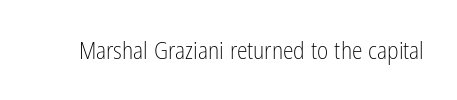
The image shows 24 px text type, upright; set normal letter spacing, not underlined.
